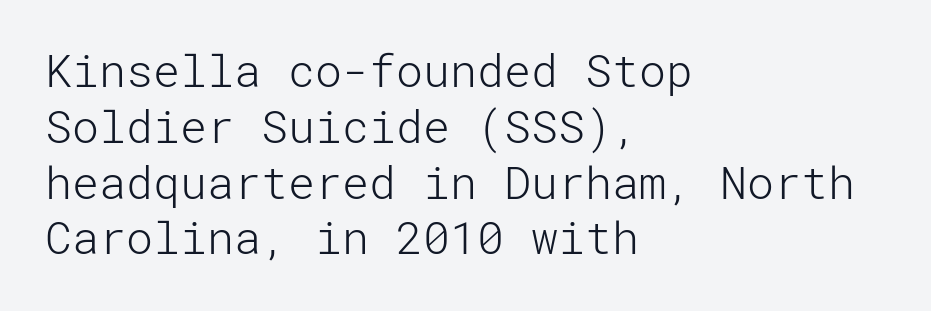
Think standard paragraph weight, or any step lighter than that. This is the regular roman posture of the typeface. The area under the type is left untouched. Which margin do the lines hug? The left one — the right edge is uneven. The passage shown has conventional tracking throughout.
